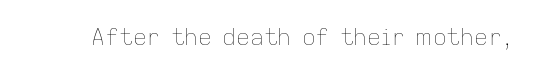
Q: Is the text bold? A: No.
Q: Is the text italic (slanted)? A: No, it is upright.
Q: Is the text underlined? A: No.
Q: Is the spacing between letters normal or unusually wide? A: Normal.
